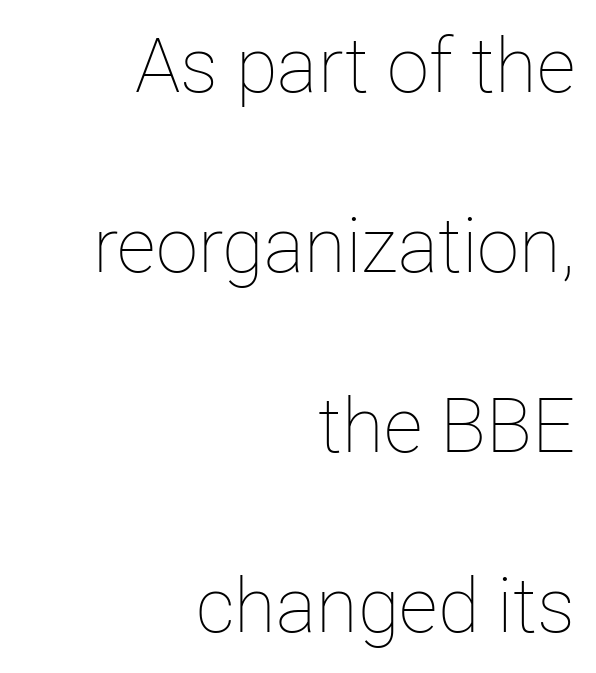
Check the space under the baseline: it is left empty. Vertically, the passage feels expansive, rows floating well apart. The letters advance in unequal steps, a hallmark of proportional type. Standard letterfit; no display-style spreading of the glyphs. Rendered with straight, roman letterforms.
